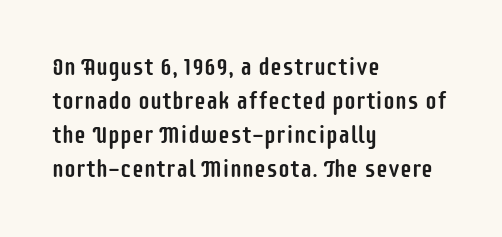
{"italic": "no", "underline": "no", "align": "left", "line_spacing": "normal", "line_spacing_ratio": 1.42, "letter_spacing": "normal", "letter_spacing_em": 0.0, "glyph_px": 24}
